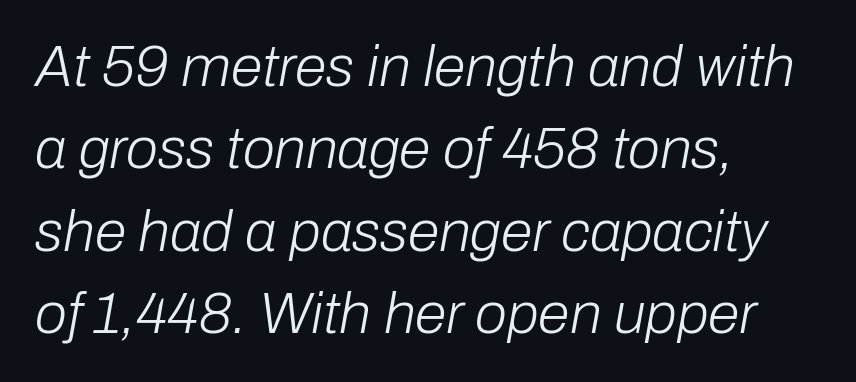
The image shows 58 px light type, italic (leaning right); set left-aligned, normal line spacing (1.42x), normal letter spacing, not underlined; low stroke contrast and a medium x-height.
